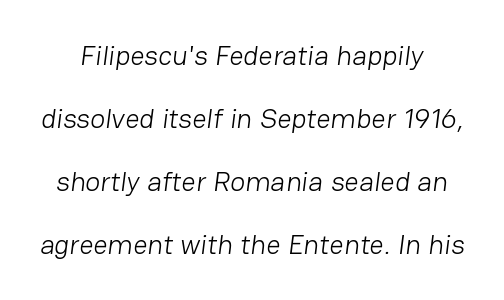
Each letter keeps its own natural width here, so spacing adapts to shape. The strokes carry an ordinary text weight at most. Rule under the text: the space is simply empty. Interline gaps are noticeably wide in this sample. Honestly, the letter spacing is just normal — you wouldn't notice it. The passage shown is typeset with a sans-serif family.
